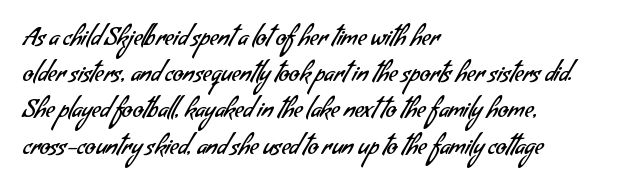
The foot of each line stays bare and open. Between one letter and the next there's only the usual sliver of space. The paragraph shown leans on its left margin. Whoever set this chose a conventional vertical rhythm. The strokes are not fattened; the text isn't bold.
